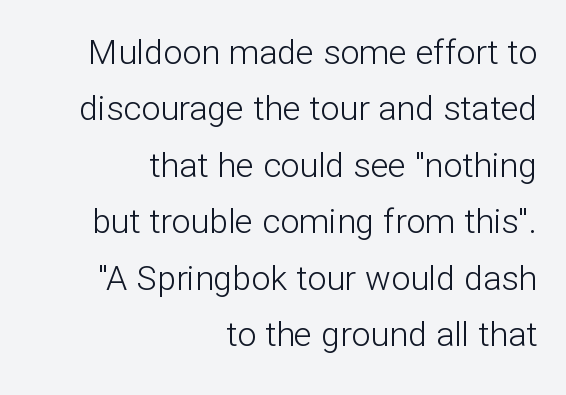
Short note: letters normally spaced. If you drew a line through each stem, it would be perfectly vertical. Weight class: somewhere from thin through regular. Character widths vary here, with narrow letters taking less room than wide ones. These lines stack with their right ends in a neat column.
